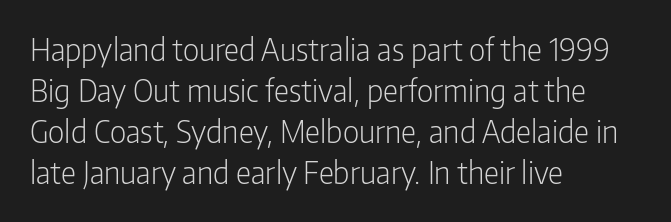
The image shows 30 px light, condensed sans-serif type, upright; set left-aligned, normal line spacing (1.37x), normal letter spacing, not underlined; low stroke contrast and a medium x-height.
